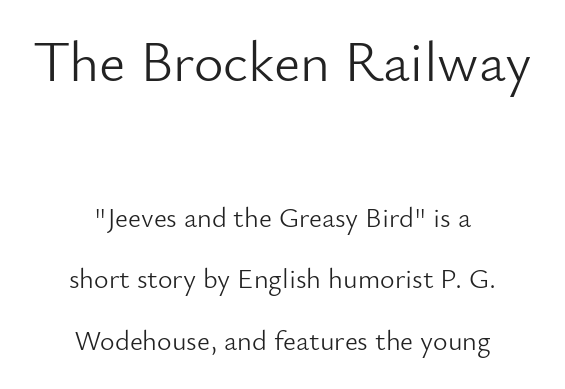
The image shows 57 px light sans-serif type, upright; set centered, loose line spacing (2.21x), normal letter spacing, not underlined; the first (top) block is 2.04x larger; low stroke contrast and a small x-height.
